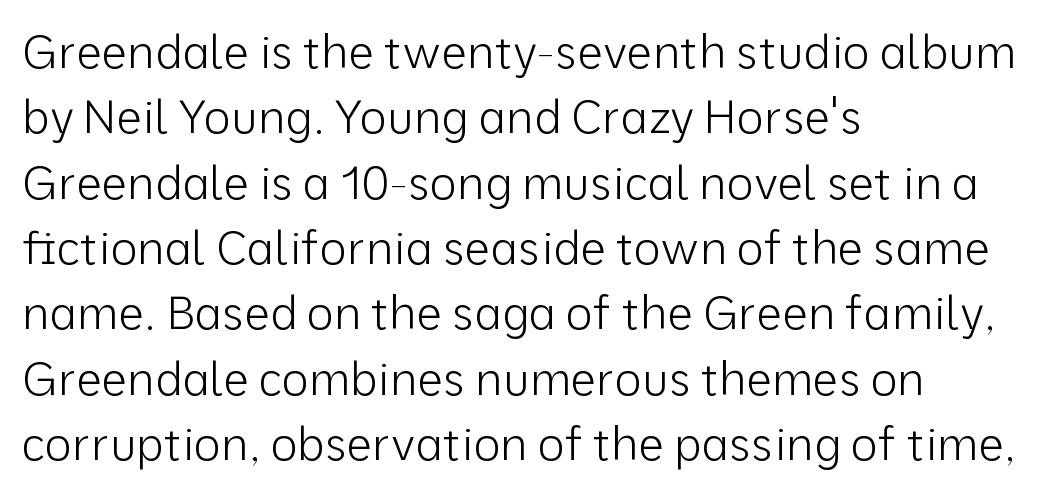
{"serif": "no", "italic": "no", "bold": "no", "weight": "light", "width": "normal", "stroke_contrast": "low", "x_height": "medium", "monospaced": "no", "underline": "no", "align": "left", "line_spacing": "normal", "line_spacing_ratio": 1.42, "letter_spacing": "normal", "letter_spacing_em": 0.0, "glyph_px": 46}
